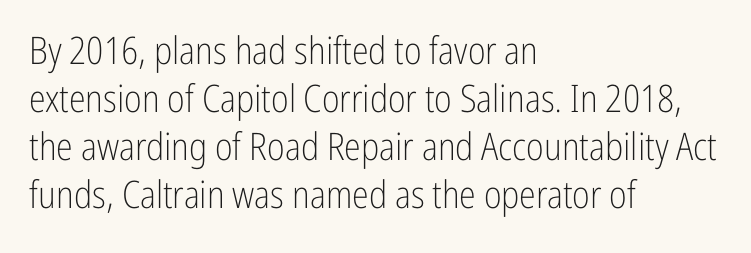
The image shows 38 px light, condensed sans-serif type, upright; set left-aligned, normal line spacing (1.26x), normal letter spacing, not underlined; low stroke contrast and a medium x-height.
